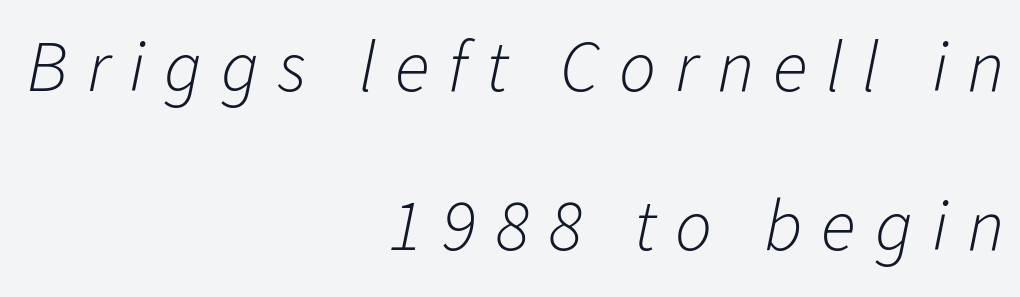
{"italic": "yes", "lean": "right", "slant_degrees": 11, "bold": "no", "weight": "light", "width": "normal", "stroke_contrast": "low", "x_height": "medium", "monospaced": "no", "underline": "no", "align": "right", "line_spacing": "loose", "line_spacing_ratio": 2.18, "letter_spacing": "wide", "letter_spacing_em": 0.26, "glyph_px": 73}
